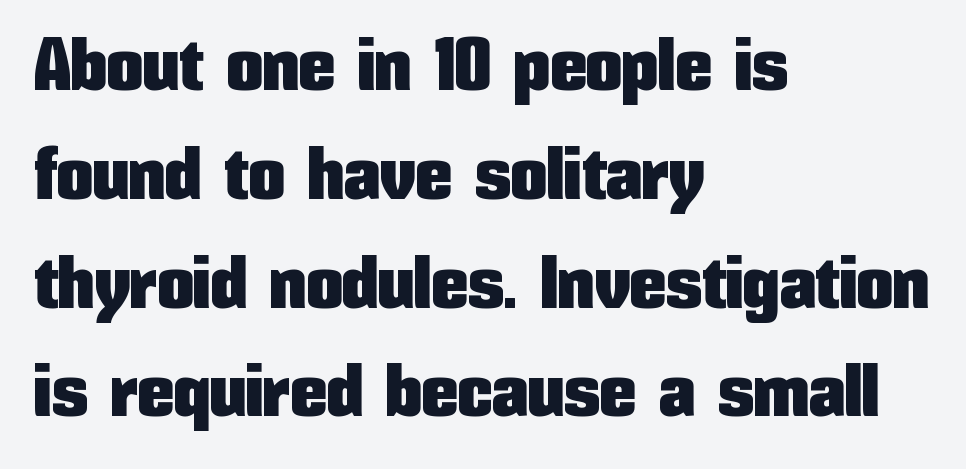
{"serif": "no", "italic": "no", "width": "condensed", "stroke_contrast": "low", "x_height": "medium", "monospaced": "no", "underline": "no", "align": "left", "line_spacing": "normal", "line_spacing_ratio": 1.49, "letter_spacing": "normal", "letter_spacing_em": 0.0, "glyph_px": 73}
